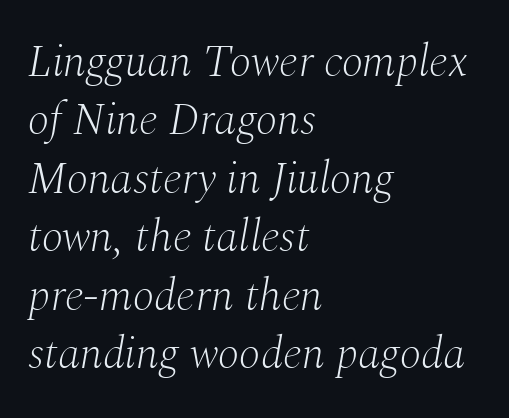
{"serif": "yes", "italic": "yes", "lean": "right", "slant_degrees": 10, "bold": "no", "weight": "light", "width": "normal", "stroke_contrast": "medium", "x_height": "medium", "monospaced": "no", "underline": "no", "align": "left", "line_spacing": "normal", "line_spacing_ratio": 1.3, "letter_spacing": "normal", "letter_spacing_em": 0.0, "glyph_px": 45}
